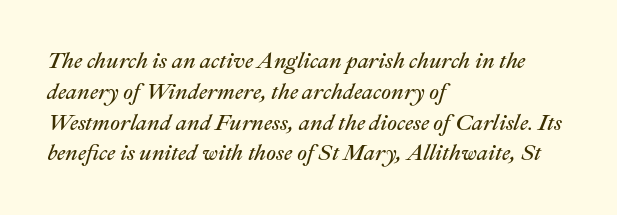
The image shows 22 px text type, italic (leaning right); set left-aligned, normal line spacing (1.4x), normal letter spacing, not underlined.
